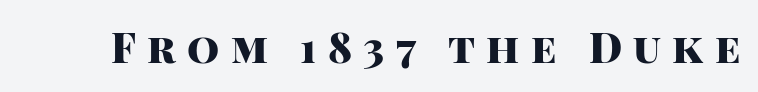
The image shows 41 px heavy sans-serif type, upright; set unusually wide letter spacing (+0.28 em), not underlined; high stroke contrast and a large x-height.
